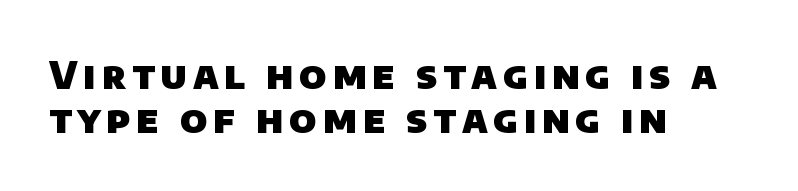
The image shows 38 px heavy sans-serif type; set left-aligned, tight line spacing (1.15x), not underlined; low stroke contrast and a large x-height.
